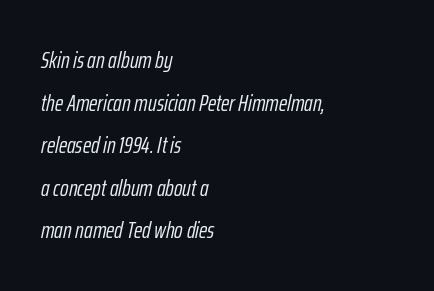
The passage shown is not underscored anywhere. Tracking here is standard; glyphs follow each other at the usual distance. Alignment: flush left. Stems here are at most as thick as an everyday book face.
